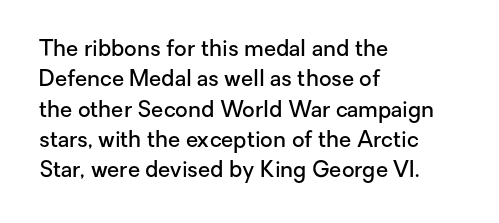
The lines sit at an ordinary, default distance from one another. Letter spacing: default. Check under the words: just untouched page. In terms of weight, the rendering is demibold, just under bold. Short and long lines alike share a common starting point at left. Quick note: not italic, upright.
